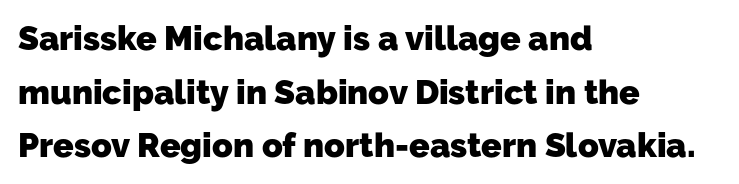
{"serif": "no", "bold": "yes", "weight": "heavy", "width": "normal", "stroke_contrast": "low", "x_height": "medium", "monospaced": "no", "underline": "no", "align": "left", "line_spacing": "normal", "line_spacing_ratio": 1.58, "letter_spacing": "normal", "letter_spacing_em": 0.0, "glyph_px": 34}
